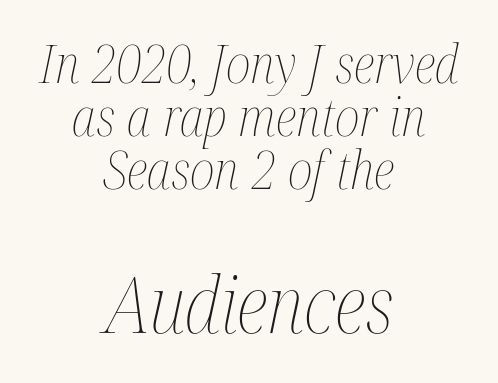
The letters advance in unequal steps, a hallmark of proportional type. This sample uses plain, unmodified letter spacing. The baseline area is clear. This sample is center-justified, so both line endings float freely. Look at the glyph heights: the lower group is clearly the bigger setting.
